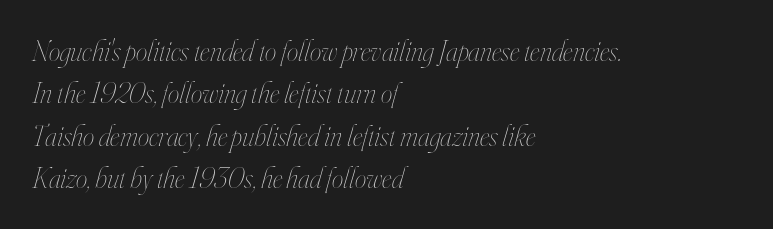
The image shows 29 px thin, condensed type, italic (leaning right); set left-aligned, normal line spacing (1.46x), normal letter spacing, not underlined; high stroke contrast and a small x-height.
